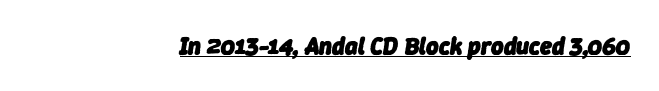
Here the glyphs are tracked normally, forming tight word shapes. Notice how thick the strokes are: this is what a full bold looks like. The letters are slanted; this is an italic face. These lines stack with their right ends in a neat column.
